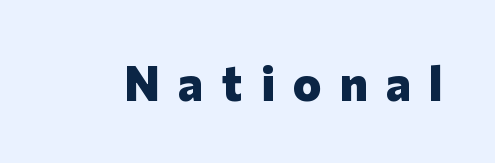
Italic? Not at all — the glyphs are vertical. Typographically, this falls in the sans-serif category. The strokes are fattened all the way to bold. These lines have a slow, spaced-out rhythm from letter to letter. Descenders hang freely into open space. Each letter keeps its own natural width here, so spacing adapts to shape.
